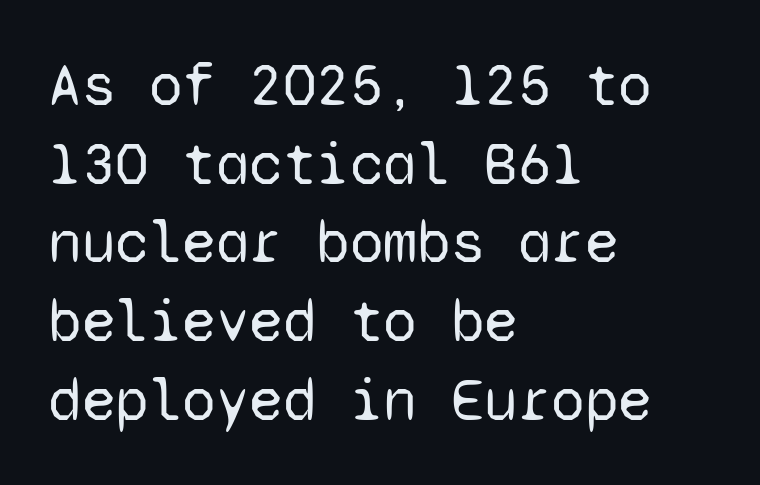
Think of a typewriter: that constant character pitch is what you see here. Any mark beneath the type? The region is blank. Typeset ragged right — the left edge is the straight one. A typesetter would call this leading conventional body-copy spacing. The type is set solid horizontally, with unmodified tracking. Heaviness? Minimal to ordinary, like unemphasized prose.
